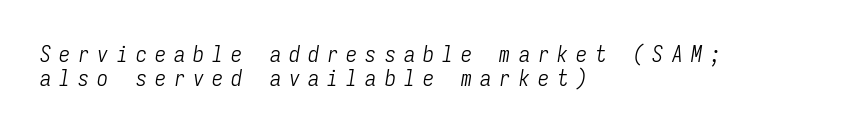
Glyph-to-glyph distance is far greater than everyday printed text. The passage shown is not bold in any degree. Anything drawn beneath the words? Only blank space. The designer dialed line spacing down below the default. The ragged edge is on the right, which tells us the setting is flush left. Designer's note — italics engaged.
